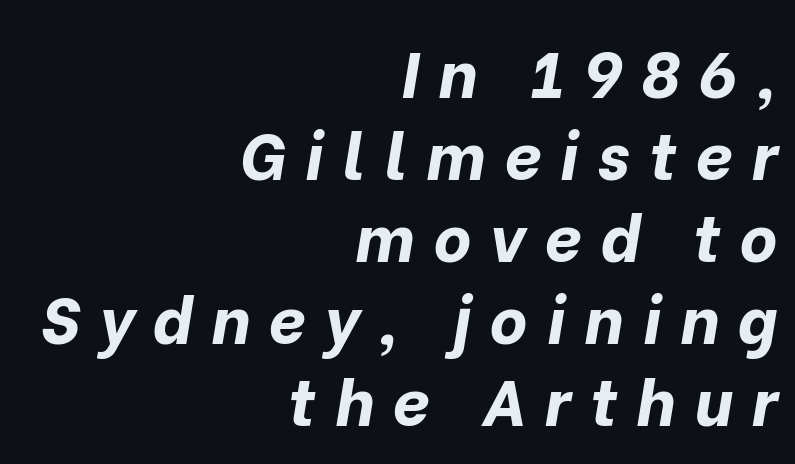
{"italic": "yes", "lean": "right", "slant_degrees": 10, "bold": "yes", "weight": "bold", "width": "normal", "stroke_contrast": "low", "x_height": "medium", "monospaced": "no", "underline": "no", "align": "right", "line_spacing": "normal", "line_spacing_ratio": 1.26, "letter_spacing": "wide", "letter_spacing_em": 0.29, "glyph_px": 65}
